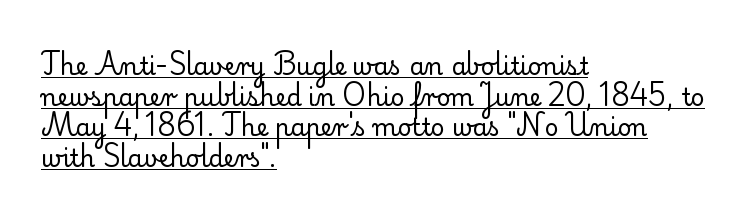
{"italic": "no", "bold": "no", "underline": "yes", "align": "left", "line_spacing": "normal", "line_spacing_ratio": 1.28, "letter_spacing": "normal", "letter_spacing_em": 0.0, "glyph_px": 24}
